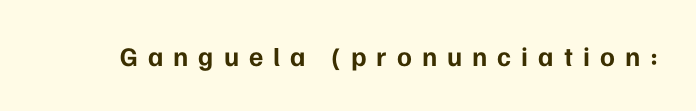
Q: Is the text bold? A: Yes.
Q: Is the text italic (slanted)? A: No, it is upright.
Q: Is the text underlined? A: No.
Q: Is the spacing between letters normal or unusually wide? A: Unusually wide.
